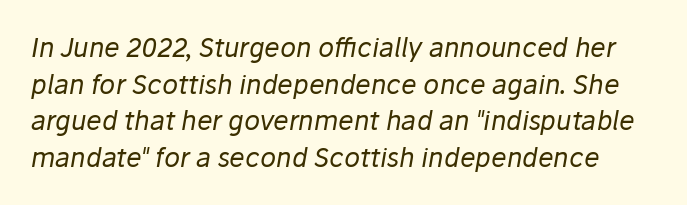
Clear beneath every line of the passage. In terms of posture, this sample is oblique. Think standard paragraph weight, or any step lighter than that. Regarding leading, the lines here are spaced in the standard way. Spacing between characters is what you'd get straight out of the box.
